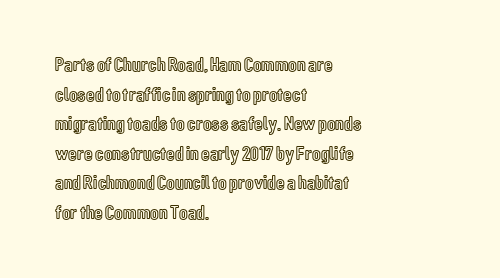
{"italic": "no", "underline": "no", "align": "left", "line_spacing": "normal", "line_spacing_ratio": 1.48, "letter_spacing": "normal", "letter_spacing_em": 0.0, "glyph_px": 20}
